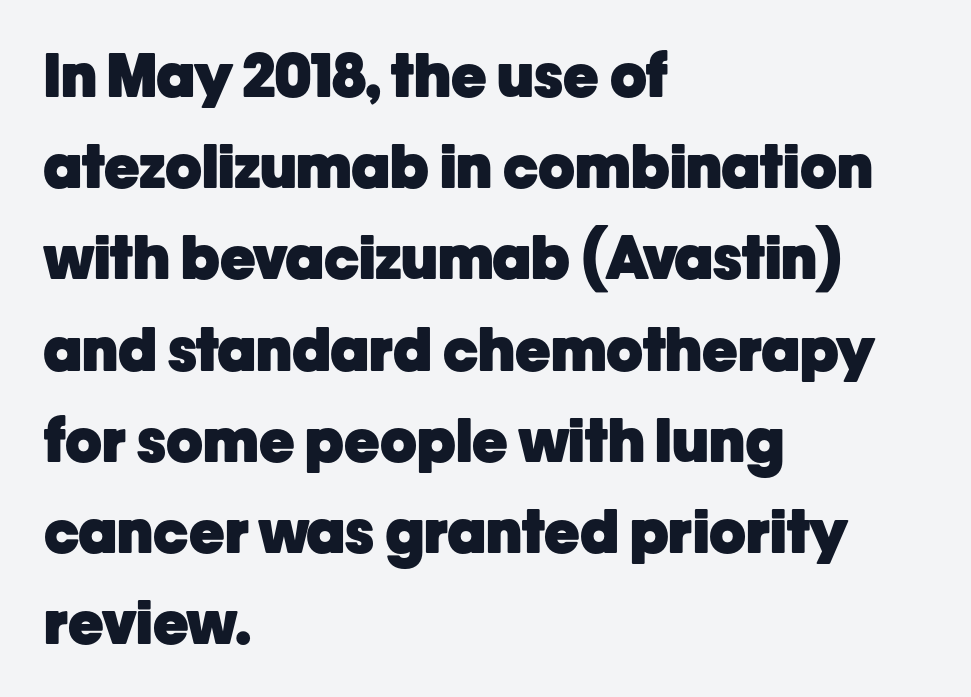
The image shows 60 px heavy sans-serif type, upright; set left-aligned, normal line spacing (1.52x), normal letter spacing, not underlined; low stroke contrast and a medium x-height.
